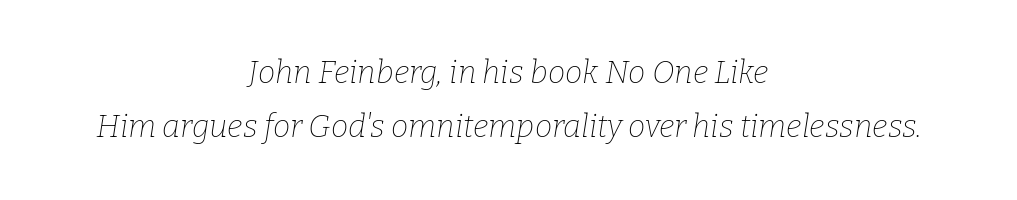
{"serif": "yes", "italic": "yes", "lean": "right", "slant_degrees": 9, "bold": "no", "weight": "thin", "width": "normal", "stroke_contrast": "low", "x_height": "medium", "monospaced": "no", "underline": "no", "align": "center", "line_spacing_ratio": 1.74, "letter_spacing": "normal", "letter_spacing_em": 0.0, "glyph_px": 31}
